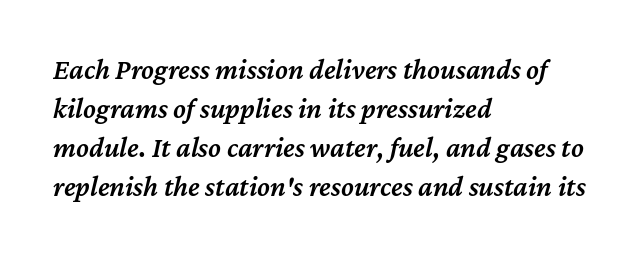
Typographic density is moderately raised because the face is semibold. Here the designer chose a conventional face with non-uniform glyph widths. The gaps between neighbouring characters are ordinary and unremarkable. The rag falls on the right side of this text block. The rendering uses a moderate line-height, typical for paragraphs.
